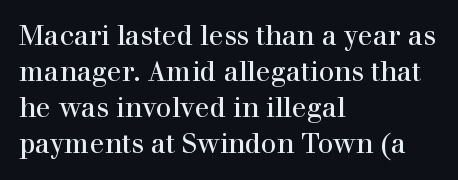
{"italic": "no", "underline": "no", "align": "left", "line_spacing": "normal", "line_spacing_ratio": 1.33, "letter_spacing": "normal", "letter_spacing_em": 0.0, "glyph_px": 27}
